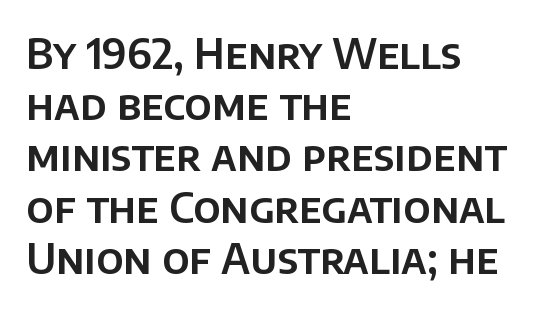
Q: Is the text italic (slanted)? A: No, it is upright.
Q: Is the typeface a serif or a sans-serif typeface? A: Sans-serif.
Q: Is the text underlined? A: No.
Q: How is the paragraph aligned? A: Left-aligned.
Q: Is the spacing between letters normal or unusually wide? A: Normal.
Q: Is the spacing between lines tight, normal or loose? A: Normal.
Q: Width (condensed, normal, or wide)? A: Normal.
Q: Stroke contrast? A: Low.
Q: x-height? A: Large.
Q: Monospaced? A: No.
